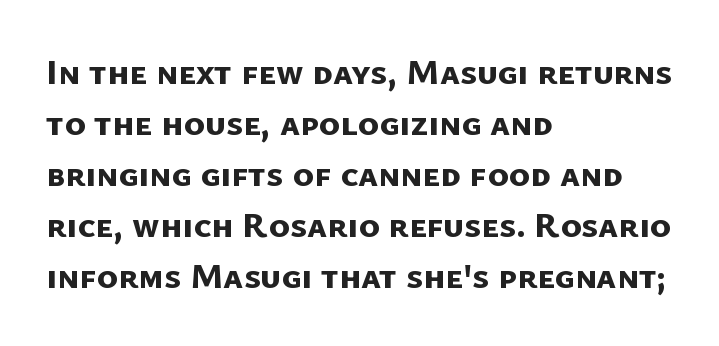
Here the designer chose a conventional face with non-uniform glyph widths. Is this a sans? Yes — the strokes have no serifs. You'd pick this weight for a headline — it's a proper bold. Descenders are the only things crossing below the line.
